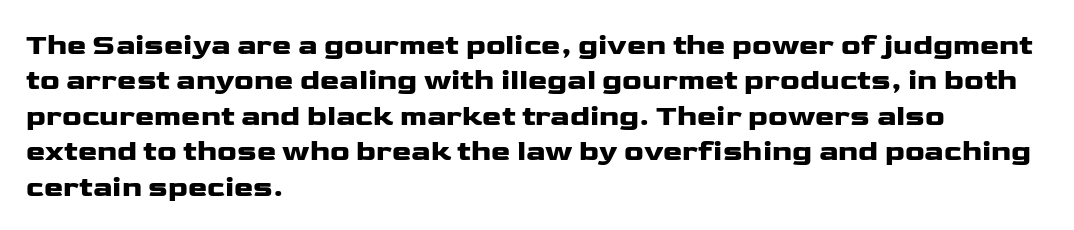
The image shows 29 px wide sans-serif type, upright; set left-aligned, line spacing 1.22x, normal letter spacing, not underlined; low stroke contrast and a medium x-height.
